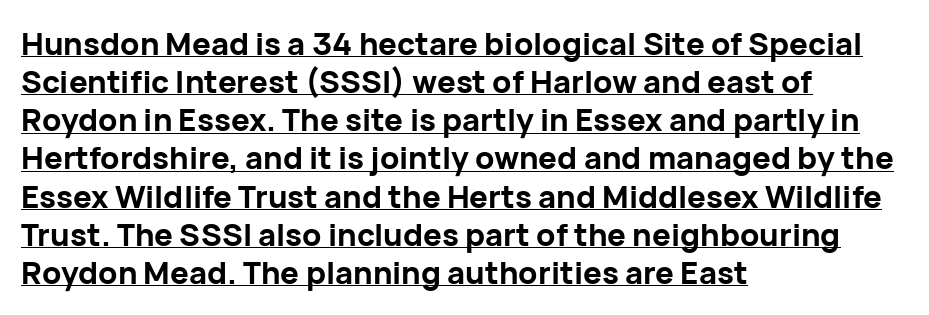
Q: Is the text bold? A: Yes.
Q: Is the text italic (slanted)? A: No, it is upright.
Q: Is the typeface a serif or a sans-serif typeface? A: Sans-serif.
Q: Is the text underlined? A: Yes.
Q: How is the paragraph aligned? A: Left-aligned.
Q: Is the spacing between letters normal or unusually wide? A: Normal.
Q: Width (condensed, normal, or wide)? A: Normal.
Q: Stroke contrast? A: Low.
Q: x-height? A: Medium.
Q: Monospaced? A: No.
